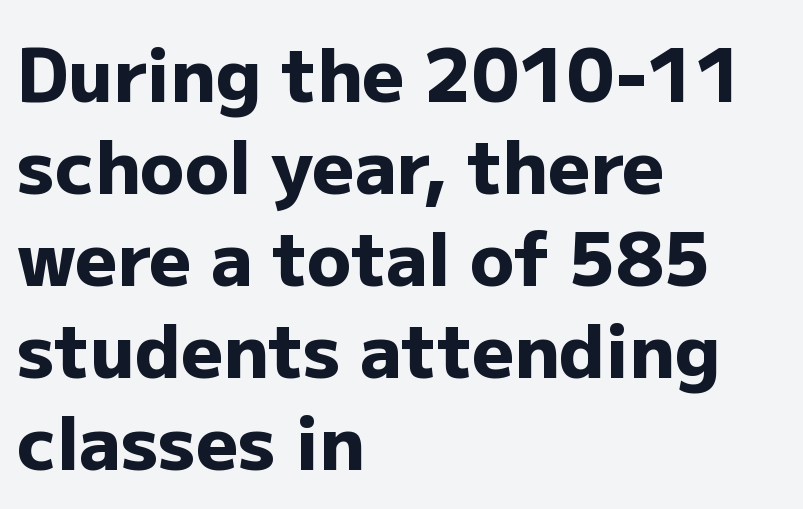
Q: Is the text bold? A: Yes.
Q: Is the text italic (slanted)? A: No, it is upright.
Q: Is the typeface a serif or a sans-serif typeface? A: Sans-serif.
Q: Is the text underlined? A: No.
Q: How is the paragraph aligned? A: Left-aligned.
Q: Is the spacing between letters normal or unusually wide? A: Normal.
Q: Is the spacing between lines tight, normal or loose? A: Normal.
Q: Width (condensed, normal, or wide)? A: Normal.
Q: Stroke contrast? A: Low.
Q: x-height? A: Medium.
Q: Monospaced? A: No.
